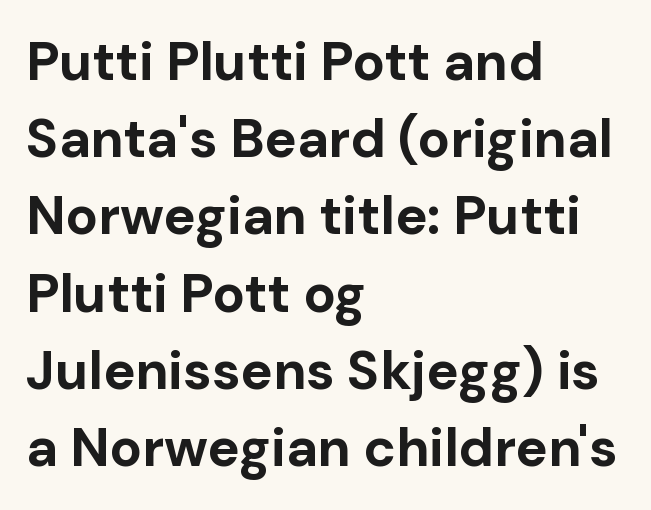
Q: Is the text bold? A: Yes.
Q: Is the text italic (slanted)? A: No, it is upright.
Q: Is the typeface a serif or a sans-serif typeface? A: Sans-serif.
Q: Is the text underlined? A: No.
Q: How is the paragraph aligned? A: Left-aligned.
Q: Is the spacing between letters normal or unusually wide? A: Normal.
Q: Is the spacing between lines tight, normal or loose? A: Normal.
Q: Width (condensed, normal, or wide)? A: Normal.
Q: Stroke contrast? A: Low.
Q: x-height? A: Medium.
Q: Monospaced? A: No.
